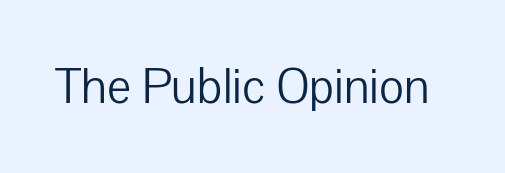
There is no visible air inserted between adjacent glyphs. The face used here is a sans, in the tradition of grotesques and geometrics. The letters advance in unequal steps, a hallmark of proportional type. Clear beneath every line of the passage.
